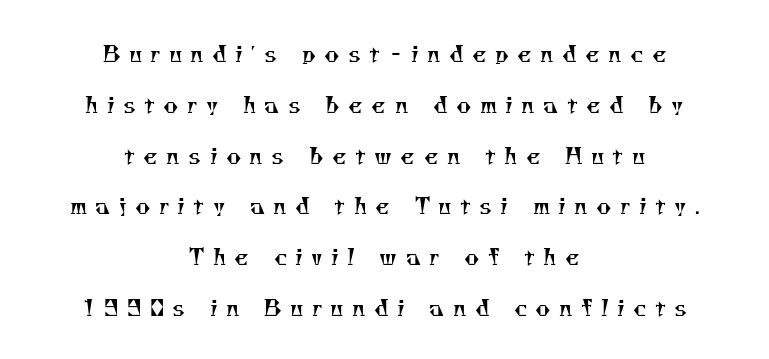
{"bold": "no", "underline": "no", "align": "center", "line_spacing": "loose", "line_spacing_ratio": 2.21, "letter_spacing": "wide", "letter_spacing_em": 0.36, "glyph_px": 23}
